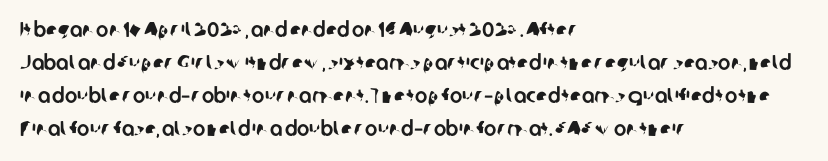
The image shows 21 px text type; set left-aligned, normal line spacing (1.57x), normal letter spacing, not underlined.
